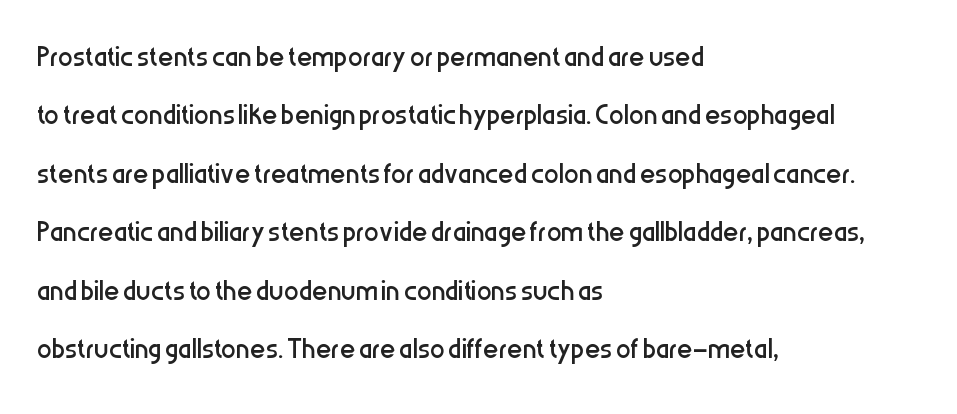
The image shows 37 px regular-weight, condensed sans-serif type, upright; set left-aligned, normal line spacing (1.58x), normal letter spacing, not underlined; low stroke contrast and a medium x-height.
